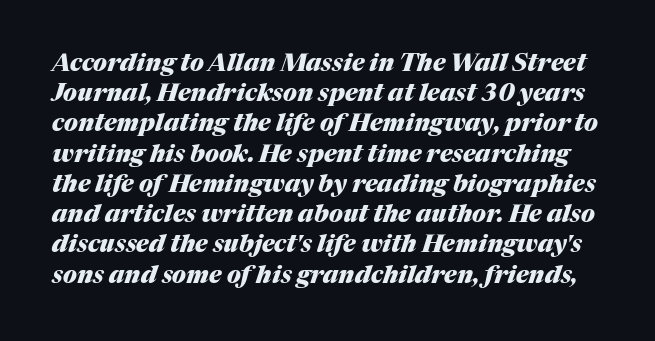
{"italic": "yes", "lean": "right", "slant_degrees": 17, "bold": "yes", "underline": "no", "line_spacing": "normal", "line_spacing_ratio": 1.26, "letter_spacing": "normal", "letter_spacing_em": 0.0, "glyph_px": 24}
